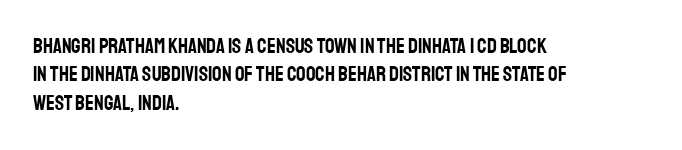
{"italic": "no", "underline": "no", "align": "left", "line_spacing": "normal", "line_spacing_ratio": 1.35, "letter_spacing": "normal", "letter_spacing_em": 0.0, "glyph_px": 21}
